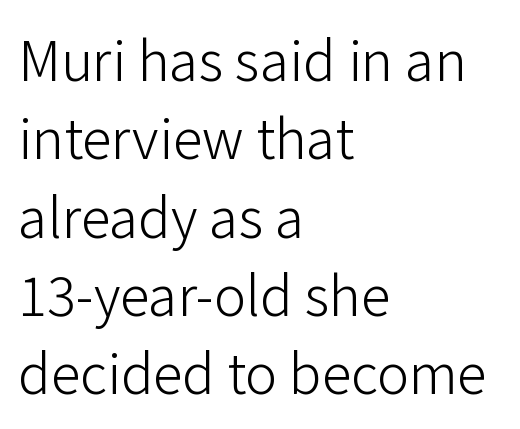
These glyphs show unthickened strokes, regular width or finer. Looks like regular typesetting: each glyph gets only the width it needs. The line texture is even and compact thanks to regular tracking. Just letters on the line, the space beneath them empty. The vertical gap from one line to the next is medium.
